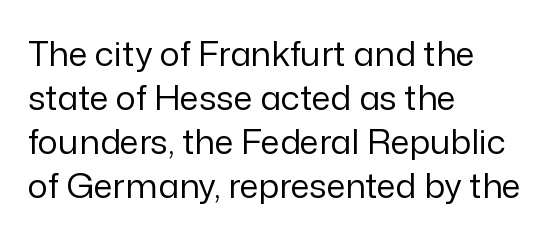
This rendering employs a face without finishing strokes, i.e., a sans-serif. Characters remain perfectly vertical along every line. Notice how the passage keeps a crisp vertical edge on the left only. Varying glyph widths throughout — classic text-font behaviour.
